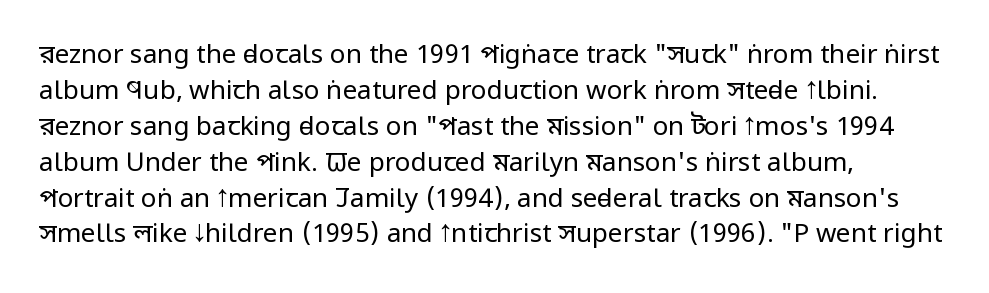
Q: Is the text bold? A: No.
Q: Is the text italic (slanted)? A: No, it is upright.
Q: Is the text underlined? A: No.
Q: How is the paragraph aligned? A: Left-aligned.
Q: Is the spacing between letters normal or unusually wide? A: Normal.
Q: Is the spacing between lines tight, normal or loose? A: Normal.
